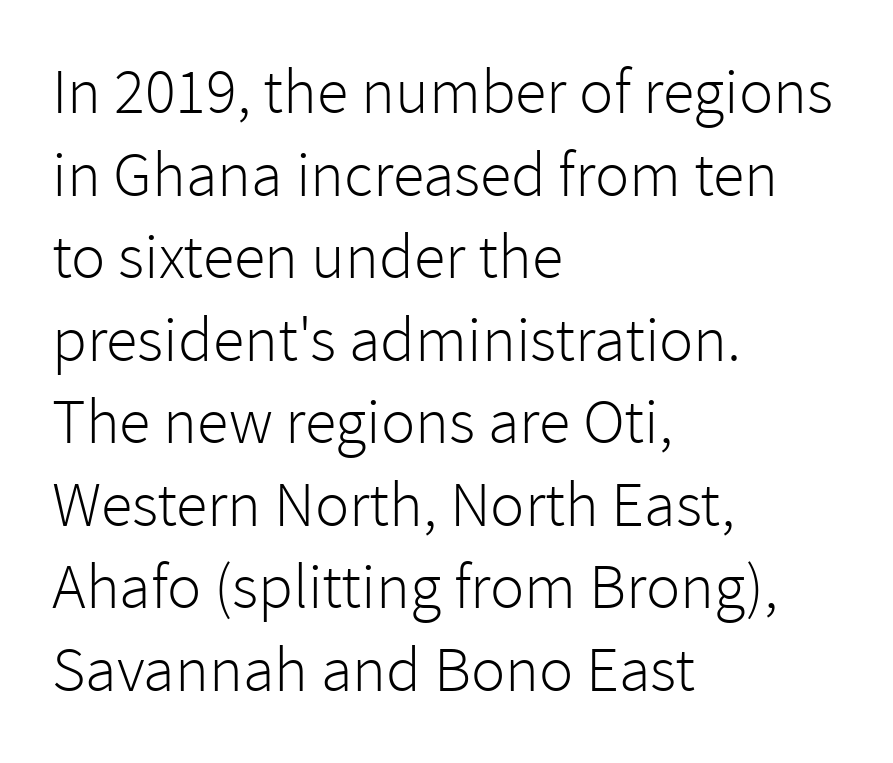
To sum up the face: it is a sans, with no serifs. Honestly, there is no underline to notice here at all. There is no visible air inserted between adjacent glyphs. Line beginnings align vertically; line endings do not. Unbolded letterforms with no extra heft. One glance says typical: line gaps are just what's usual.
